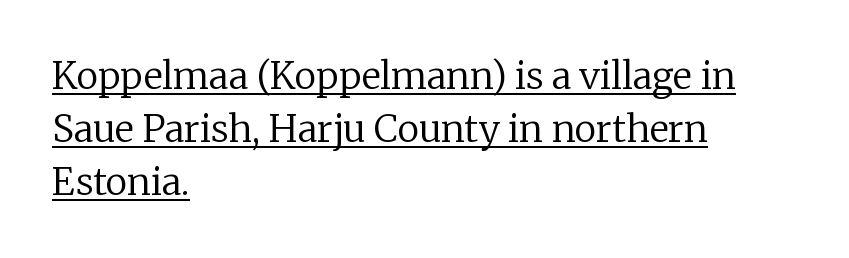
Q: Is the text bold? A: No.
Q: Is the text italic (slanted)? A: No, it is upright.
Q: Is the typeface a serif or a sans-serif typeface? A: Serif.
Q: Is the text underlined? A: Yes.
Q: How is the paragraph aligned? A: Left-aligned.
Q: Is the spacing between letters normal or unusually wide? A: Normal.
Q: Is the spacing between lines tight, normal or loose? A: Normal.
Q: Width (condensed, normal, or wide)? A: Normal.
Q: Stroke contrast? A: Low.
Q: x-height? A: Medium.
Q: Monospaced? A: No.
